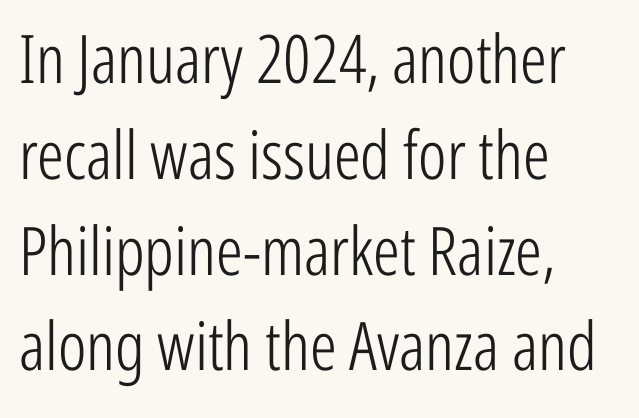
{"serif": "no", "italic": "no", "bold": "no", "weight": "light", "width": "condensed", "stroke_contrast": "low", "x_height": "medium", "monospaced": "no", "underline": "no", "align": "left", "line_spacing": "normal", "line_spacing_ratio": 1.43, "letter_spacing": "normal", "letter_spacing_em": 0.0, "glyph_px": 67}
